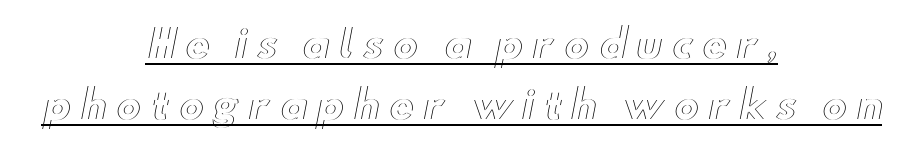
Q: Is the text italic (slanted)? A: Yes.
Q: Is the text underlined? A: Yes.
Q: How is the paragraph aligned? A: Centered.
Q: Is the spacing between letters normal or unusually wide? A: Unusually wide.
Q: Is the spacing between lines tight, normal or loose? A: Normal.
Q: Width (condensed, normal, or wide)? A: Wide.
Q: x-height? A: Small.
Q: Monospaced? A: No.
